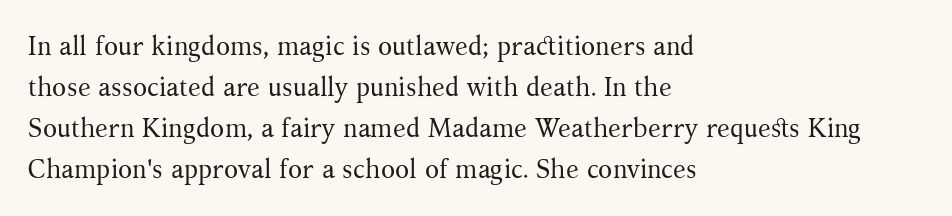
The image shows 26 px text type, upright; set left-aligned, normal line spacing (1.58x), normal letter spacing, not underlined.
